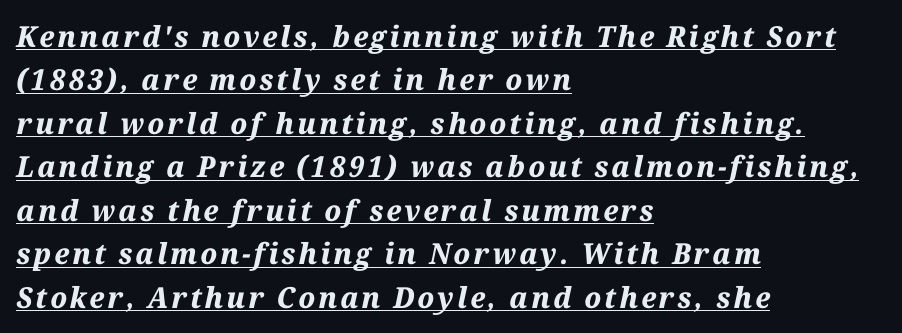
Q: Is the text bold? A: Yes.
Q: Is the text italic (slanted)? A: Yes, it leans right by about 12 degrees.
Q: Is the text underlined? A: Yes.
Q: How is the paragraph aligned? A: Left-aligned.
Q: Is the spacing between lines tight, normal or loose? A: Normal.
Q: Width (condensed, normal, or wide)? A: Normal.
Q: Stroke contrast? A: Medium.
Q: x-height? A: Medium.
Q: Monospaced? A: No.
